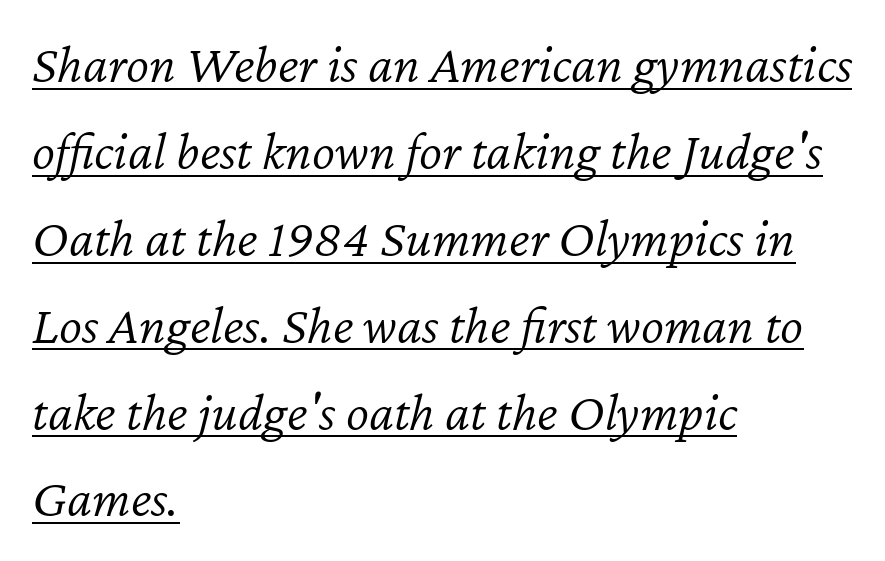
The lines in this sample share a left origin and differ only in where they stop. Summary of vertical rhythm: regular, with standard interline spacing. Short note: letters normally spaced. Is this a fixed-width face? No — the glyphs have proportional, varying widths. Does a line run under the words? Yes, clearly.
